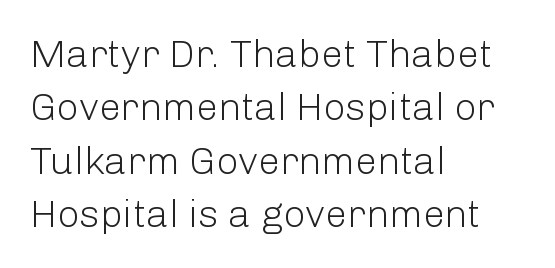
{"serif": "no", "italic": "no", "bold": "no", "weight": "light", "width": "normal", "stroke_contrast": "low", "x_height": "medium", "monospaced": "no", "underline": "no", "align": "left", "line_spacing": "normal", "line_spacing_ratio": 1.37, "letter_spacing": "normal", "letter_spacing_em": 0.0, "glyph_px": 39}
